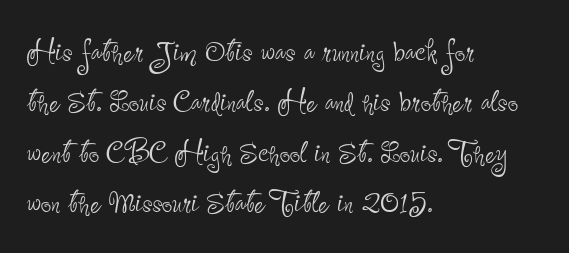
Q: Is the text bold? A: No.
Q: Is the text italic (slanted)? A: Yes.
Q: Is the typeface a serif or a sans-serif typeface? A: Sans-serif.
Q: Is the text underlined? A: No.
Q: How is the paragraph aligned? A: Left-aligned.
Q: Is the spacing between letters normal or unusually wide? A: Normal.
Q: Is the spacing between lines tight, normal or loose? A: Normal.
Q: Width (condensed, normal, or wide)? A: Condensed.
Q: Stroke contrast? A: Low.
Q: x-height? A: Small.
Q: Monospaced? A: No.
